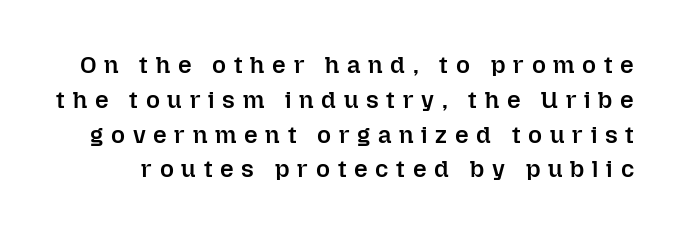
Substantial extra tracking has been applied to these lines. Anything drawn beneath the words? Only blank space. Moderately thickened strokes mark this as semibold type. The line-height multiplier appears to be the usual default. Posture: vertical.
